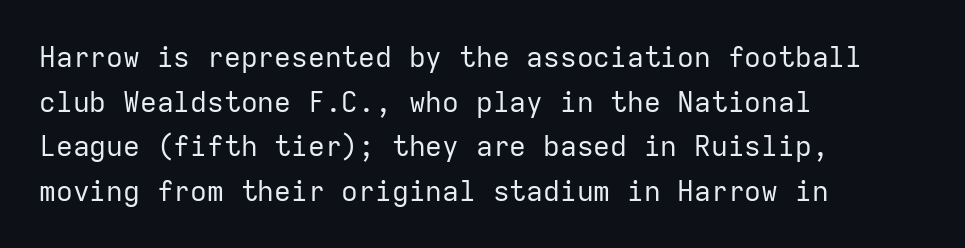
Q: Is the text bold? A: No.
Q: Is the text italic (slanted)? A: No, it is upright.
Q: Is the typeface a serif or a sans-serif typeface? A: Sans-serif.
Q: Is the text underlined? A: No.
Q: How is the paragraph aligned? A: Left-aligned.
Q: Is the spacing between letters normal or unusually wide? A: Normal.
Q: Is the spacing between lines tight, normal or loose? A: Normal.
Q: Width (condensed, normal, or wide)? A: Normal.
Q: Stroke contrast? A: Low.
Q: x-height? A: Medium.
Q: Monospaced? A: Yes.
